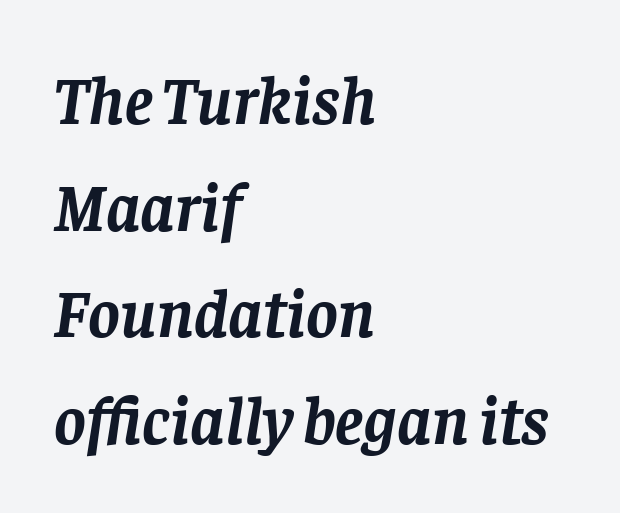
Q: Is the text bold? A: Yes.
Q: Is the text italic (slanted)? A: Yes, it leans right by about 8 degrees.
Q: Is the typeface a serif or a sans-serif typeface? A: Serif.
Q: Is the text underlined? A: No.
Q: How is the paragraph aligned? A: Left-aligned.
Q: Is the spacing between letters normal or unusually wide? A: Normal.
Q: Is the spacing between lines tight, normal or loose? A: Normal.
Q: Width (condensed, normal, or wide)? A: Normal.
Q: Stroke contrast? A: Low.
Q: x-height? A: Large.
Q: Monospaced? A: No.
